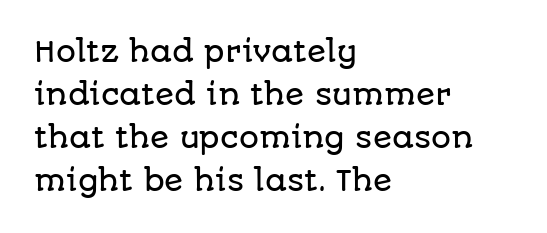
The image shows 28 px sans-serif type, upright; set left-aligned, normal line spacing (1.53x), normal letter spacing, not underlined; low stroke contrast and a large x-height.
